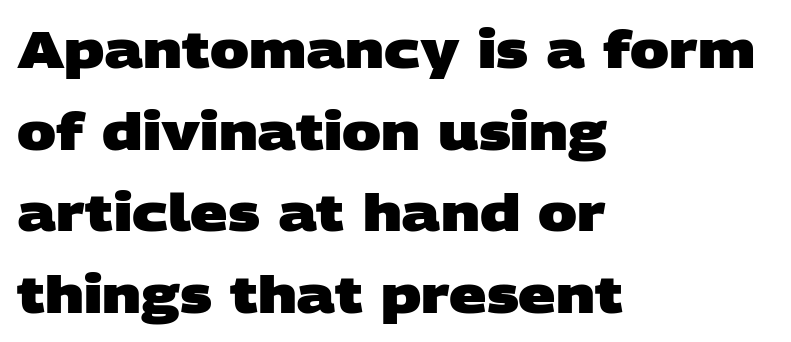
The image shows 52 px heavy, wide sans-serif type; set left-aligned, normal line spacing (1.57x), normal letter spacing, not underlined; low stroke contrast and a large x-height.
